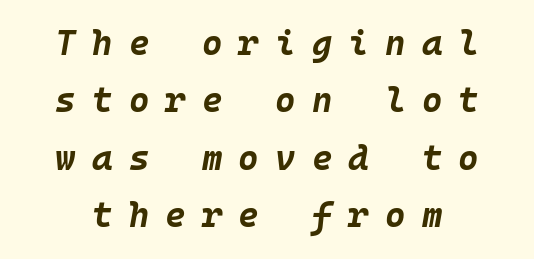
Whoever set this chose a conventional vertical rhythm. Quick note: underline off. Yep, that's italic — everything's leaning. Heavy-handed strokes throughout: this text is bold. This sample has the even, mechanical cadence of fixed-width lettering. What stands out about the letter spacing? Its width — letters are far apart.
